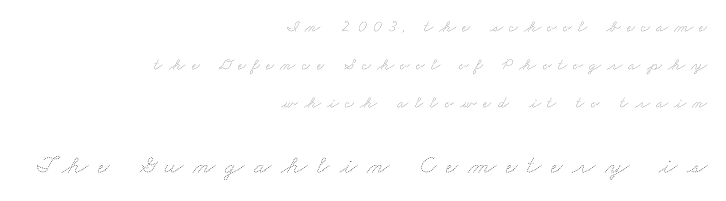
The strip under each line holds only bare page. Compared with typical paragraphs, the rows here are farther apart. Think standard paragraph weight, or any step lighter than that. Alignment: flush right.
